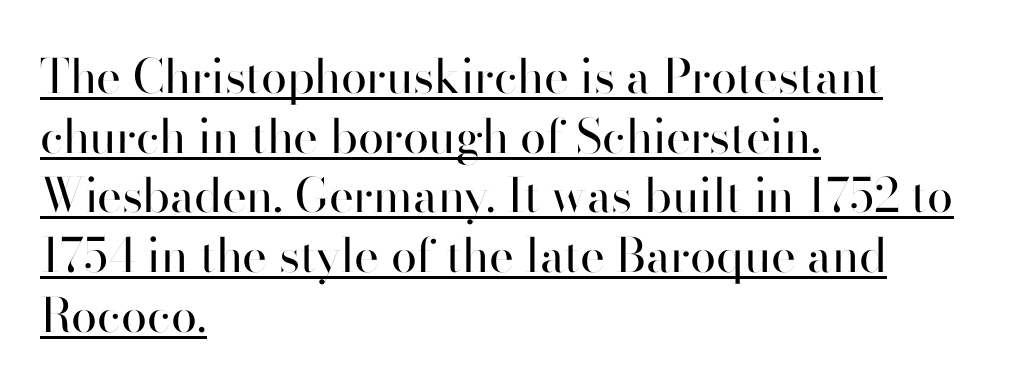
The image shows 47 px regular-weight sans-serif type, upright; set left-aligned, normal line spacing (1.27x), normal letter spacing, underlined; high stroke contrast and a small x-height.
